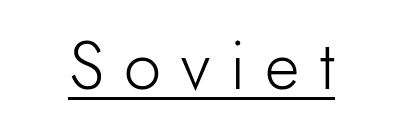
{"serif": "no", "italic": "no", "bold": "no", "weight": "light", "width": "normal", "x_height": "small", "monospaced": "no", "underline": "yes", "letter_spacing": "wide", "letter_spacing_em": 0.3, "glyph_px": 67}
